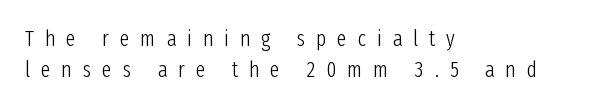
Q: Is the text bold? A: No.
Q: Is the text italic (slanted)? A: No, it is upright.
Q: Is the text underlined? A: No.
Q: How is the paragraph aligned? A: Left-aligned.
Q: Is the spacing between letters normal or unusually wide? A: Unusually wide.
Q: Is the spacing between lines tight, normal or loose? A: Normal.
